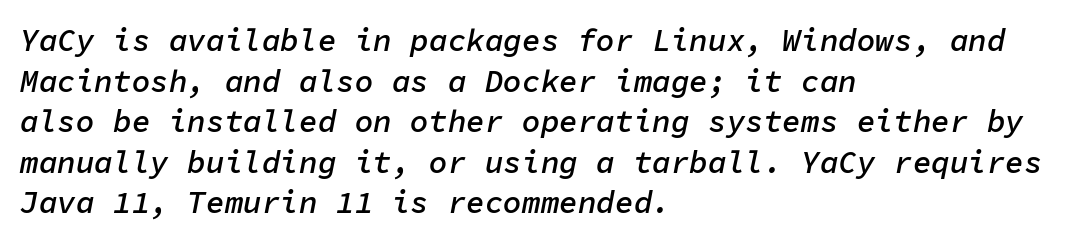
The image shows 31 px semibold type, italic (leaning right), monospaced; set left-aligned, normal line spacing (1.31x), normal letter spacing, not underlined; low stroke contrast and a medium x-height.
